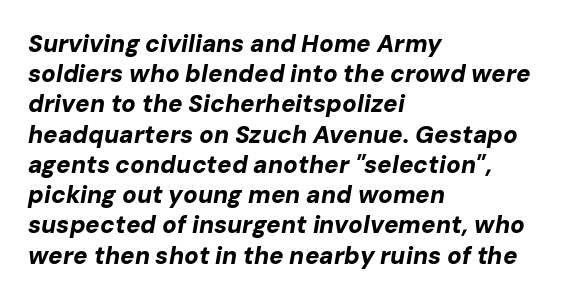
The image shows 24 px bold type, italic (leaning right); set left-aligned, normal line spacing (1.26x), normal letter spacing, not underlined.
